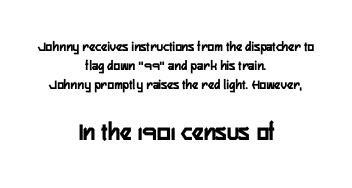
Here the glyphs are tracked normally, forming tight word shapes. Layout note: lines centered. Upright lettering throughout. The lower block of text is set noticeably larger than the block above it. Regarding leading, the lines here are spaced in the standard way. Glance below the letters and you will spot only blank space.
